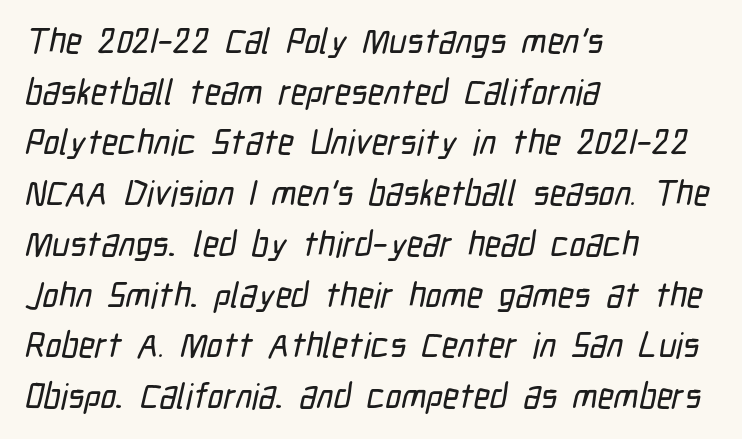
Q: Is the typeface a serif or a sans-serif typeface? A: Sans-serif.
Q: Is the text underlined? A: No.
Q: How is the paragraph aligned? A: Left-aligned.
Q: Is the spacing between letters normal or unusually wide? A: Normal.
Q: Is the spacing between lines tight, normal or loose? A: Normal.
Q: Width (condensed, normal, or wide)? A: Condensed.
Q: Stroke contrast? A: Low.
Q: x-height? A: Medium.
Q: Monospaced? A: No.
